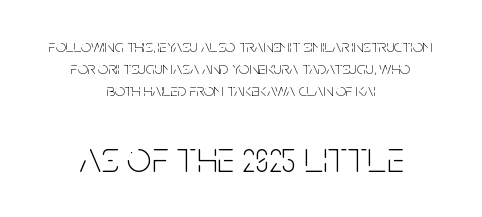
Q: Is the text bold? A: No.
Q: Is the text italic (slanted)? A: No, it is upright.
Q: Is the typeface a serif or a sans-serif typeface? A: Sans-serif.
Q: Is the text underlined? A: No.
Q: How is the paragraph aligned? A: Centered.
Q: Is the spacing between letters normal or unusually wide? A: Normal.
Q: Which block of text is set in a larger size, the first (top) or the second (bottom)? A: The second (bottom) one.
Q: Width (condensed, normal, or wide)? A: Condensed.
Q: Stroke contrast? A: Low.
Q: x-height? A: Large.
Q: Monospaced? A: No.
